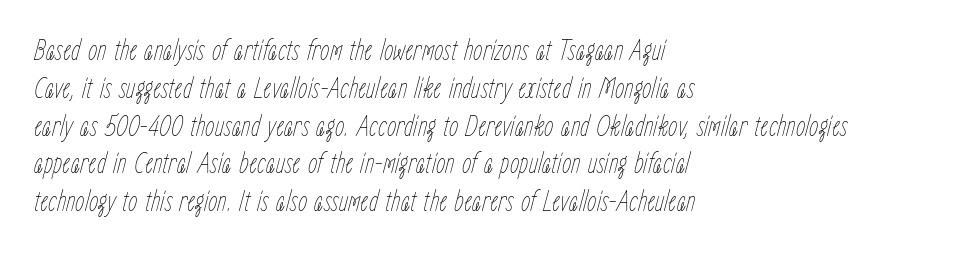
The image shows 30 px thin, condensed type, italic (leaning right); set left-aligned, normal line spacing (1.26x), normal letter spacing, not underlined; low stroke contrast and a medium x-height.
